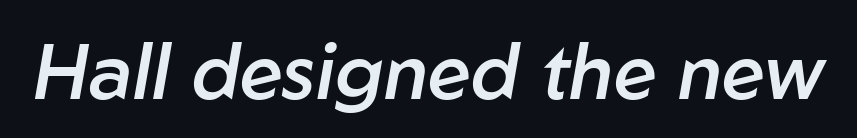
Glyph-to-glyph distance matches everyday printed text. Designer's note — italics engaged. This sample has the flowing, uneven cadence of proportional lettering. Letters rest on an invisible, unmarked baseline. The typesetting leans somewhat heavy: a semibold.
